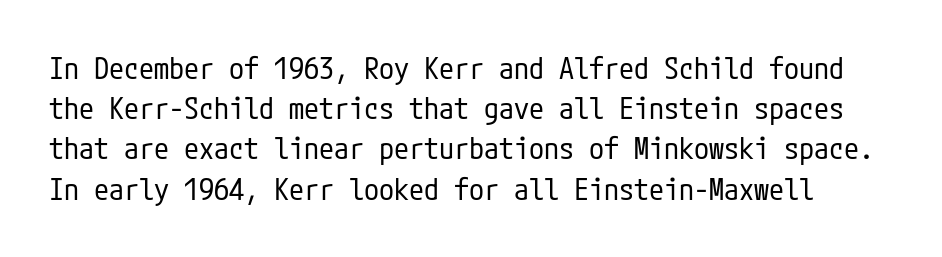
The image shows 30 px regular-weight, condensed sans-serif type, upright; set normal line spacing (1.34x), normal letter spacing, not underlined; low stroke contrast and a medium x-height.
